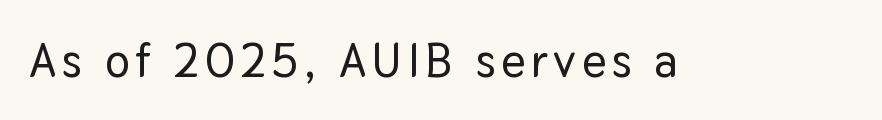
Q: Is the text italic (slanted)? A: No, it is upright.
Q: Is the typeface a serif or a sans-serif typeface? A: Sans-serif.
Q: Is the text underlined? A: No.
Q: Width (condensed, normal, or wide)? A: Normal.
Q: Stroke contrast? A: Low.
Q: x-height? A: Medium.
Q: Monospaced? A: No.
